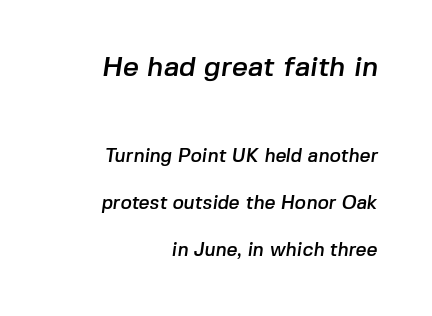
Visually the block forms a straight wall on the right and a jagged coastline on the left. Each row of text sits above clean, open space. If you squint, the top block still reads clearly — it's the larger of the two. The type family on display is of the sans-serif kind. These lines are rendered in a variable-pitch font. Nobody touched the tracking dial on this one.
